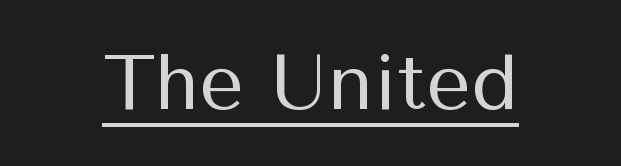
Q: Is the text bold? A: No.
Q: Is the text italic (slanted)? A: No, it is upright.
Q: Is the typeface a serif or a sans-serif typeface? A: Sans-serif.
Q: Is the text underlined? A: Yes.
Q: Is the spacing between letters normal or unusually wide? A: Normal.
Q: Width (condensed, normal, or wide)? A: Normal.
Q: Stroke contrast? A: Medium.
Q: x-height? A: Medium.
Q: Monospaced? A: No.
